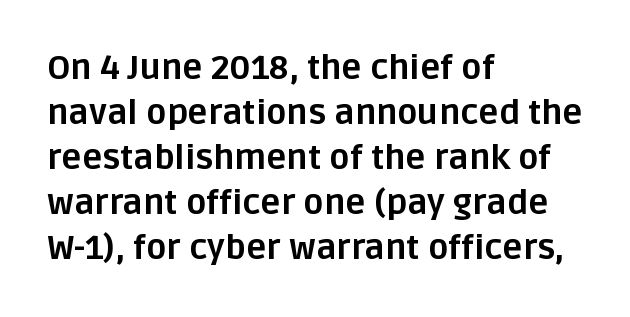
The zone under the glyphs is completely vacant. If you drew a line through each stem, it would be perfectly vertical. Letter spacing: default. Every letter is thick-stroked: bold, no question. The letters carry no serifs — their stems end cleanly without finishing strokes.
